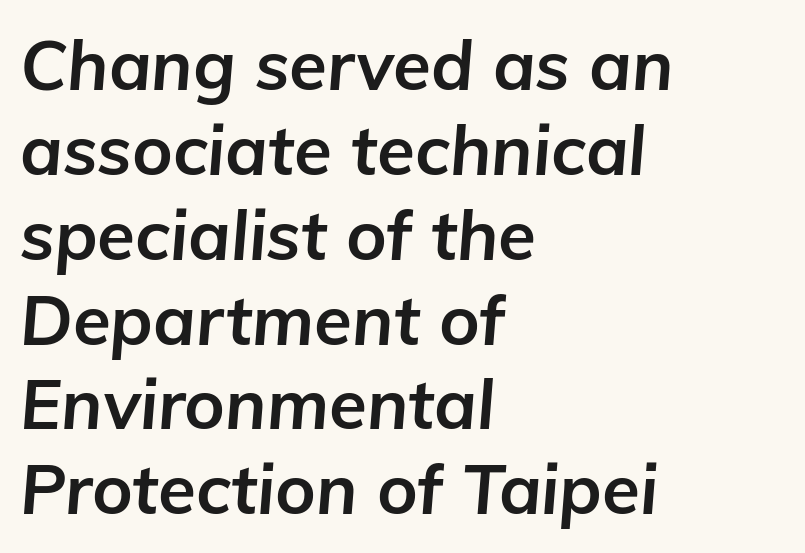
Observe the ordinary spacing: letters are neighbours, not strangers. When letters slant like this, we call the style italic. Strokes here are thick enough to call this a true bold. Think of a printed novel: that variable character pitch is what you see here. Caption: multi-line text, flush left, ragged right.
